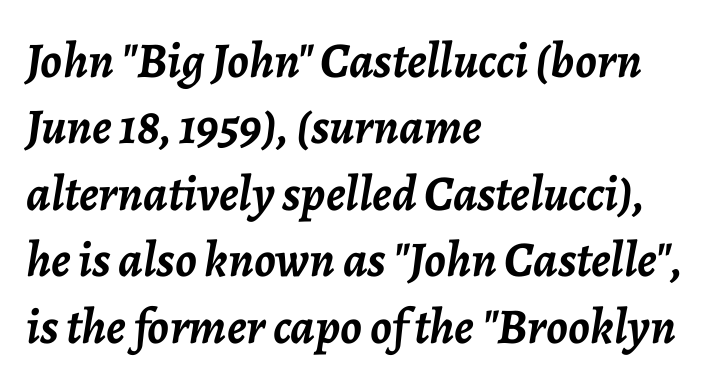
The image shows 50 px semibold type, italic (leaning right); set left-aligned, normal line spacing (1.33x), normal letter spacing, not underlined; low stroke contrast and a medium x-height.
